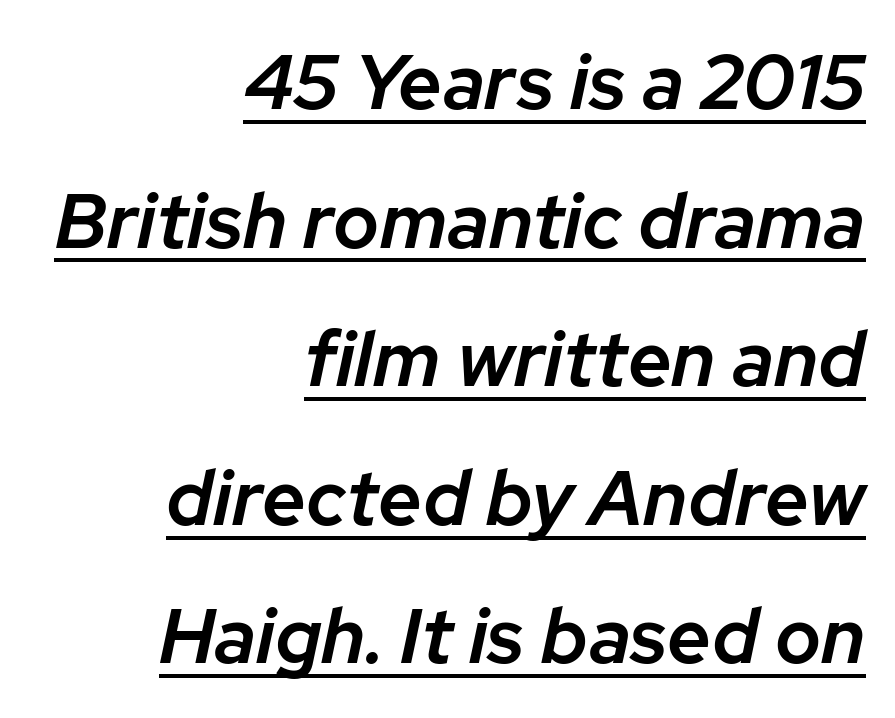
Compared with typical body copy, the letter spacing here is the same. The paragraph shown leans on its right margin. Weight: semibold (demi). The passage shown is underscored from start to finish.
